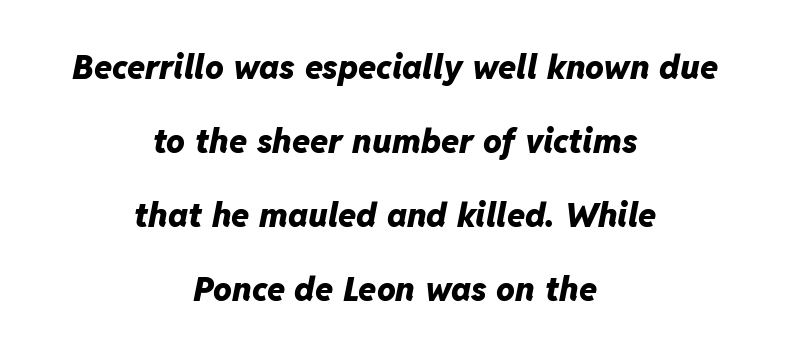
Do the characters align in a grid? No, the font is proportional. A typesetter would call this leading open, well beyond the default. The axis of the letterforms is tilted away from vertical. The setting favours the middle, as headings and verse often do. A clean baseline with only descenders dipping below it. The horizontal fit of the characters is conventional and even.
